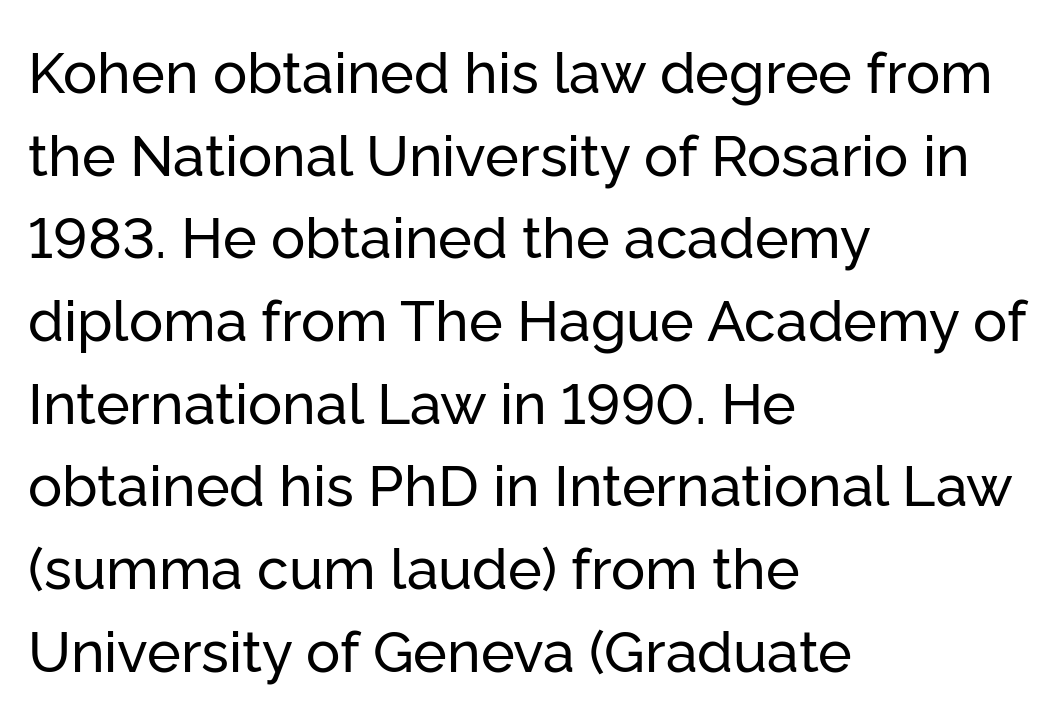
Q: Is the text italic (slanted)? A: No, it is upright.
Q: Is the typeface a serif or a sans-serif typeface? A: Sans-serif.
Q: Is the text underlined? A: No.
Q: How is the paragraph aligned? A: Left-aligned.
Q: Is the spacing between letters normal or unusually wide? A: Normal.
Q: Is the spacing between lines tight, normal or loose? A: Normal.
Q: Width (condensed, normal, or wide)? A: Normal.
Q: Stroke contrast? A: Low.
Q: x-height? A: Medium.
Q: Monospaced? A: No.
